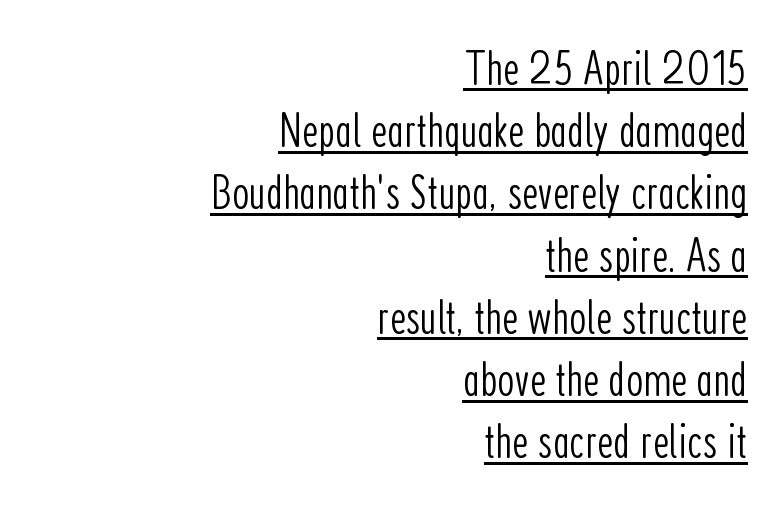
{"serif": "no", "italic": "no", "bold": "no", "weight": "light", "width": "condensed", "stroke_contrast": "low", "x_height": "medium", "monospaced": "no", "underline": "yes", "align": "right", "line_spacing": "normal", "line_spacing_ratio": 1.27, "letter_spacing": "normal", "letter_spacing_em": 0.0, "glyph_px": 49}
